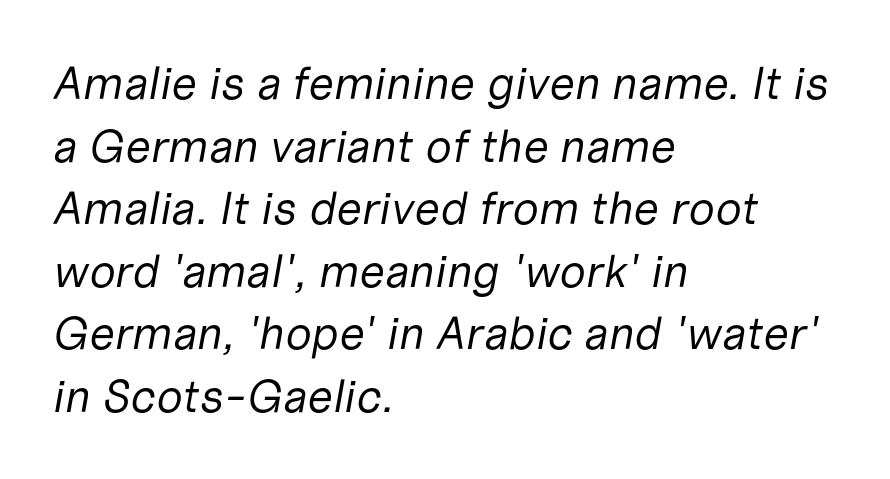
{"italic": "yes", "lean": "right", "slant_degrees": 10, "bold": "no", "weight": "regular", "width": "normal", "stroke_contrast": "low", "x_height": "medium", "monospaced": "no", "underline": "no", "align": "left", "line_spacing": "normal", "line_spacing_ratio": 1.36, "letter_spacing": "normal", "letter_spacing_em": 0.0, "glyph_px": 46}
